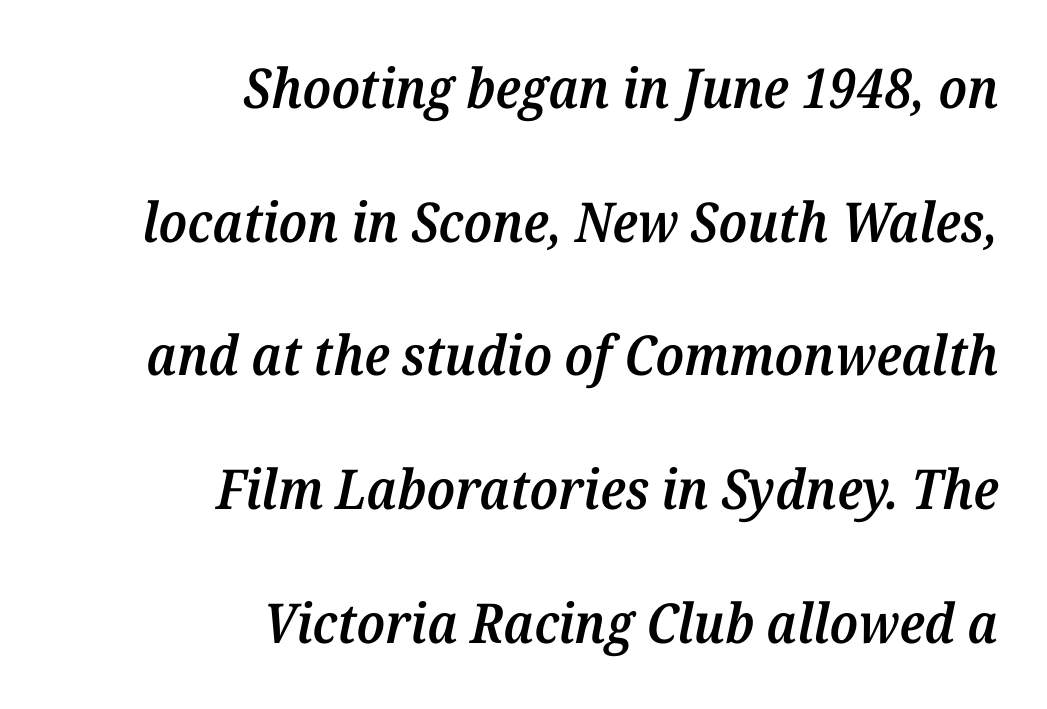
Q: Is the text bold? A: Semi-bold.
Q: Is the text italic (slanted)? A: Yes, it leans right by about 12 degrees.
Q: Is the typeface a serif or a sans-serif typeface? A: Serif.
Q: Is the text underlined? A: No.
Q: How is the paragraph aligned? A: Right-aligned.
Q: Is the spacing between letters normal or unusually wide? A: Normal.
Q: Is the spacing between lines tight, normal or loose? A: Loose.
Q: Width (condensed, normal, or wide)? A: Normal.
Q: Stroke contrast? A: Medium.
Q: x-height? A: Medium.
Q: Monospaced? A: No.
